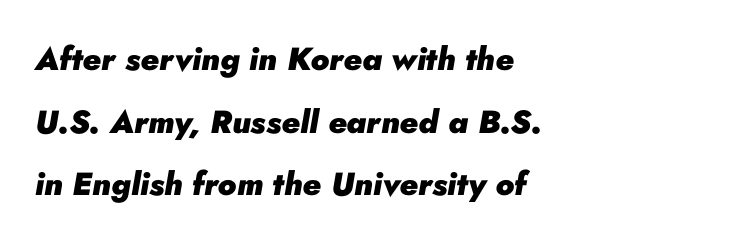
The lines in this sample share a left origin and differ only in where they stop. Beneath every word, the page is bare. The glyphs have the mass of a bold cut. Think of a printed novel: that variable character pitch is what you see here. Caption: standard tracking, unaltered. This sample uses an oblique cut, with every glyph tilted off the vertical.
